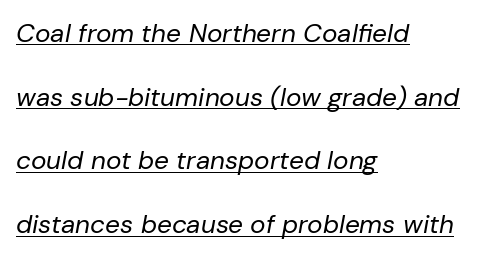
The cut favours lightness, reaching ordinary text weight at its darkest. Caption: standard tracking, unaltered. This sample uses an oblique cut, with every glyph tilted off the vertical. One glance says open: line gaps are wider than usual. Has an underline been added? It has. The text block is weighted toward the left margin, trailing off unevenly rightward.
